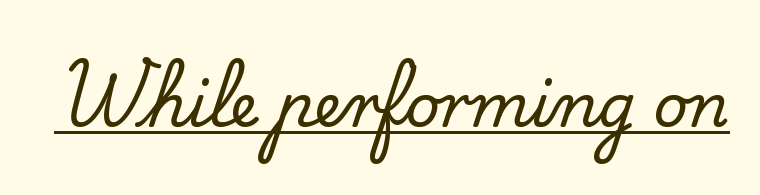
Q: Is the text italic (slanted)? A: Yes.
Q: Is the typeface a serif or a sans-serif typeface? A: Serif.
Q: Is the text underlined? A: Yes.
Q: Is the spacing between letters normal or unusually wide? A: Normal.
Q: Width (condensed, normal, or wide)? A: Normal.
Q: Stroke contrast? A: Low.
Q: x-height? A: Small.
Q: Monospaced? A: No.
